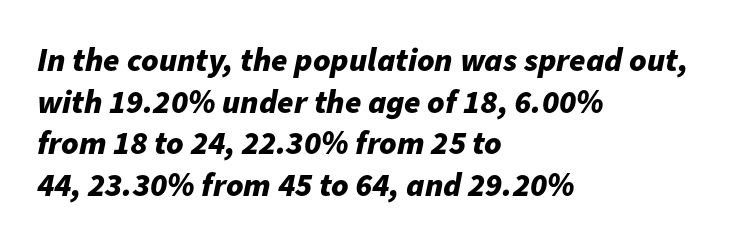
{"italic": "yes", "lean": "right", "slant_degrees": 11, "bold": "yes", "weight": "bold", "width": "normal", "stroke_contrast": "low", "x_height": "medium", "monospaced": "no", "underline": "no", "align": "left", "line_spacing": "normal", "line_spacing_ratio": 1.26, "letter_spacing": "normal", "letter_spacing_em": 0.0, "glyph_px": 33}
